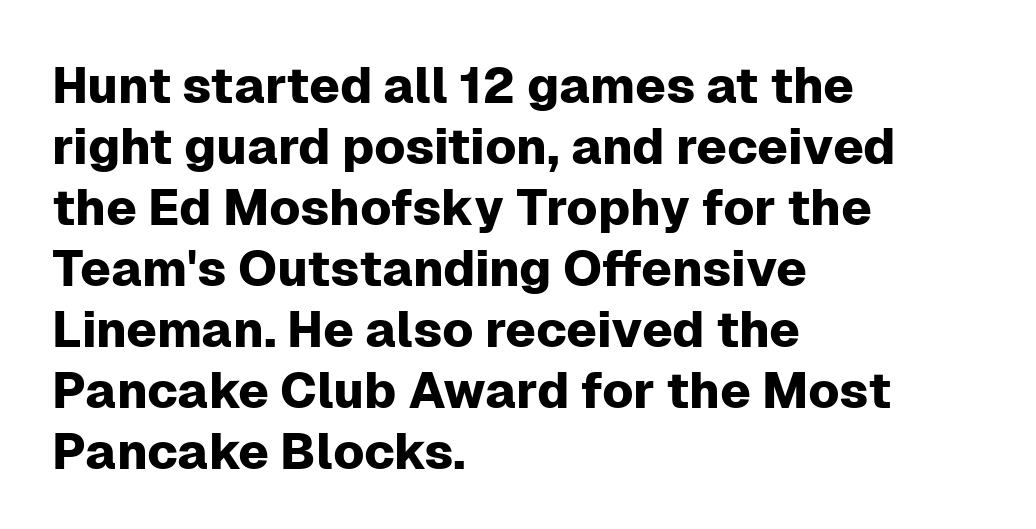
{"serif": "no", "italic": "no", "width": "normal", "stroke_contrast": "low", "x_height": "medium", "monospaced": "no", "underline": "no", "align": "left", "line_spacing_ratio": 1.22, "letter_spacing": "normal", "letter_spacing_em": 0.0, "glyph_px": 50}
